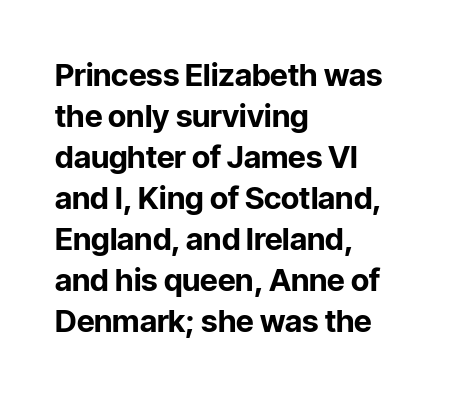
{"serif": "no", "italic": "no", "bold": "yes", "weight": "bold", "width": "normal", "stroke_contrast": "low", "x_height": "medium", "monospaced": "no", "underline": "no", "align": "left", "line_spacing": "normal", "line_spacing_ratio": 1.32, "letter_spacing": "normal", "letter_spacing_em": 0.0, "glyph_px": 31}
